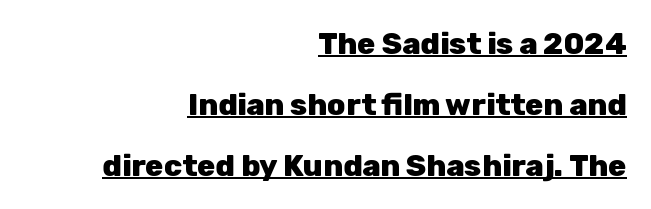
{"serif": "no", "italic": "no", "bold": "yes", "weight": "heavy", "width": "normal", "stroke_contrast": "low", "x_height": "medium", "monospaced": "no", "underline": "yes", "align": "right", "line_spacing": "loose", "line_spacing_ratio": 2.03, "letter_spacing": "normal", "letter_spacing_em": 0.0, "glyph_px": 30}
